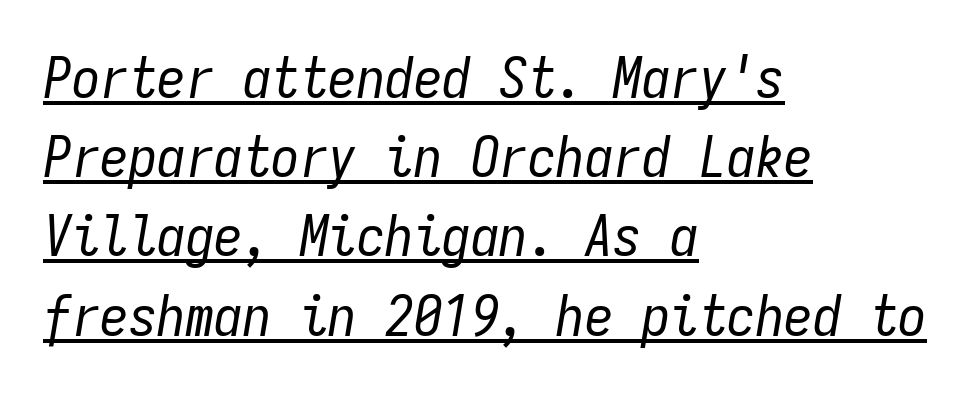
The image shows 57 px regular-weight, condensed type, italic (leaning right), monospaced; set left-aligned, normal line spacing (1.39x), normal letter spacing, underlined; low stroke contrast and a medium x-height.
